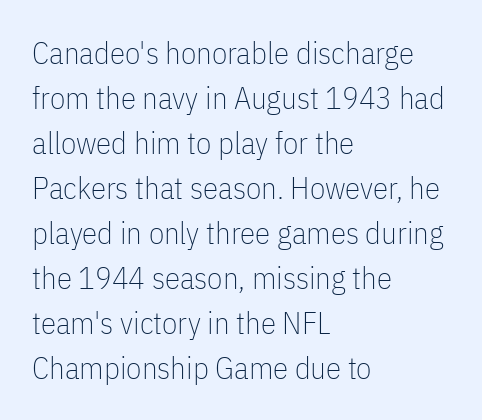
{"serif": "no", "italic": "no", "bold": "no", "weight": "thin", "width": "condensed", "stroke_contrast": "low", "x_height": "medium", "monospaced": "no", "underline": "no", "align": "left", "line_spacing": "normal", "line_spacing_ratio": 1.45, "letter_spacing": "normal", "letter_spacing_em": 0.0, "glyph_px": 31}
